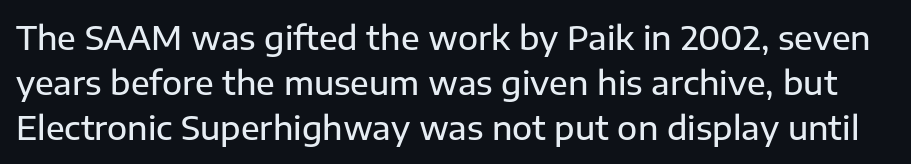
These lines are rendered in a variable-pitch font. This sample uses an upright cut, with every glyph sitting square on the baseline. Check where the strokes stop: nothing finishes them off — pure sans. The passage shown stacks its lines at a standard gap.
